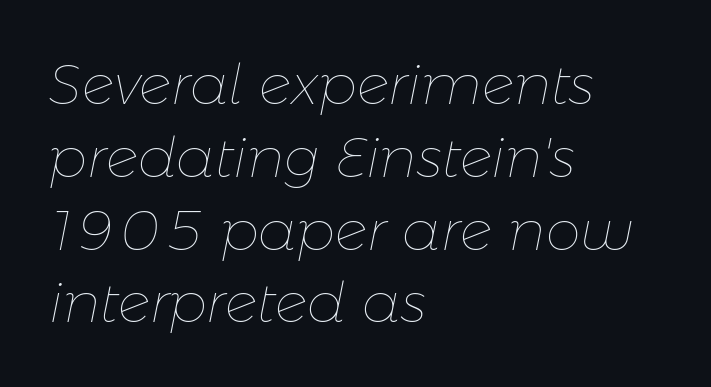
Q: Is the text bold? A: No.
Q: Is the text italic (slanted)? A: Yes, it leans right by about 11 degrees.
Q: Is the text underlined? A: No.
Q: How is the paragraph aligned? A: Left-aligned.
Q: Is the spacing between letters normal or unusually wide? A: Normal.
Q: Is the spacing between lines tight, normal or loose? A: Normal.
Q: Width (condensed, normal, or wide)? A: Normal.
Q: Stroke contrast? A: Low.
Q: x-height? A: Medium.
Q: Monospaced? A: No.
